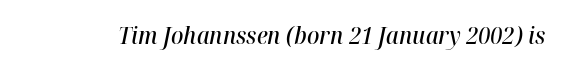
The image shows 23 px text type, italic (leaning right); set normal letter spacing, not underlined.
